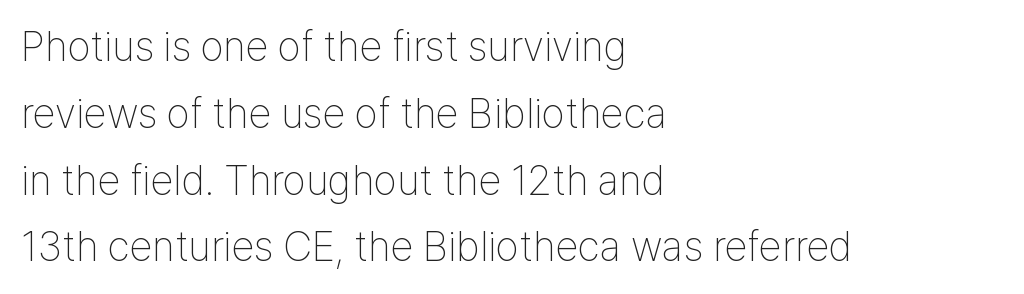
{"serif": "no", "italic": "no", "bold": "no", "weight": "thin", "width": "condensed", "stroke_contrast": "low", "x_height": "medium", "monospaced": "no", "underline": "no", "align": "left", "line_spacing": "normal", "line_spacing_ratio": 1.59, "letter_spacing": "normal", "letter_spacing_em": 0.0, "glyph_px": 42}
